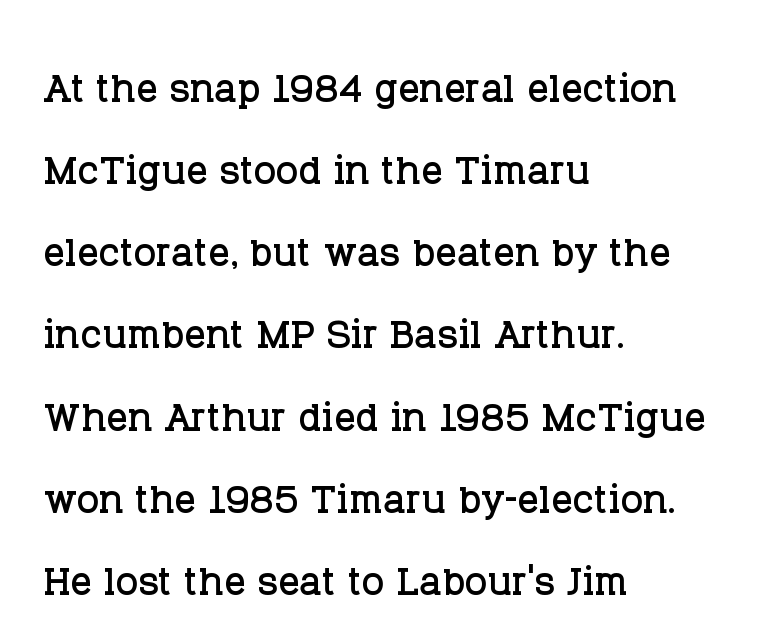
The image shows 53 px serif type, upright; set left-aligned, normal line spacing (1.55x), normal letter spacing, not underlined; low stroke contrast and a large x-height.
